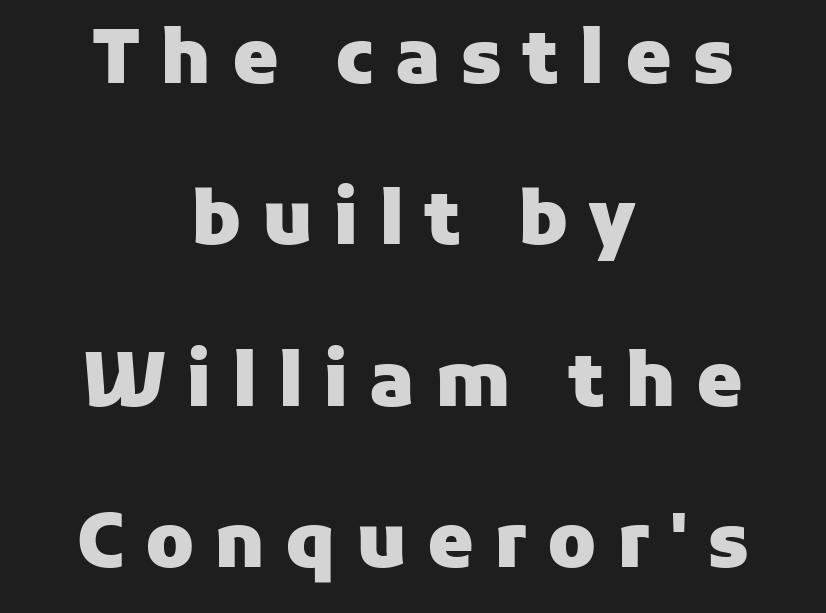
Q: Is the text bold? A: Yes.
Q: Is the text italic (slanted)? A: No, it is upright.
Q: Is the typeface a serif or a sans-serif typeface? A: Sans-serif.
Q: Is the text underlined? A: No.
Q: How is the paragraph aligned? A: Centered.
Q: Is the spacing between letters normal or unusually wide? A: Unusually wide.
Q: Is the spacing between lines tight, normal or loose? A: Loose.
Q: Width (condensed, normal, or wide)? A: Normal.
Q: Stroke contrast? A: Low.
Q: x-height? A: Medium.
Q: Monospaced? A: No.
